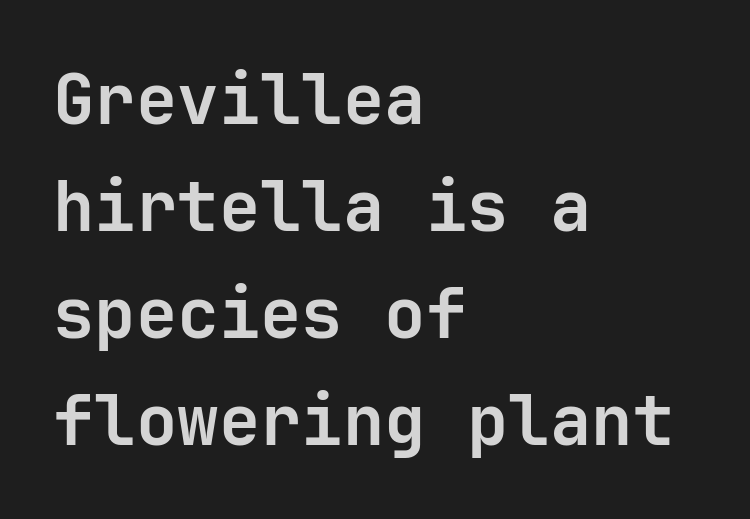
Quick note: interline space is typical. Vertical strokes here are truly vertical. The passage shown is emphatically bold. The line texture is even and compact thanks to regular tracking.
